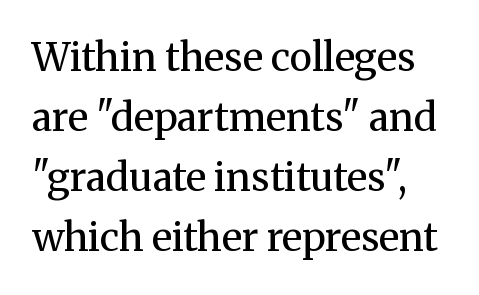
Counters stay open thanks to moderate or lighter strokes. Plain, unruled lines of type. Proportional: the letters do not fall into vertical columns. Type style note: has serifs. Tracking value appears to be zero — textbook default spacing.
